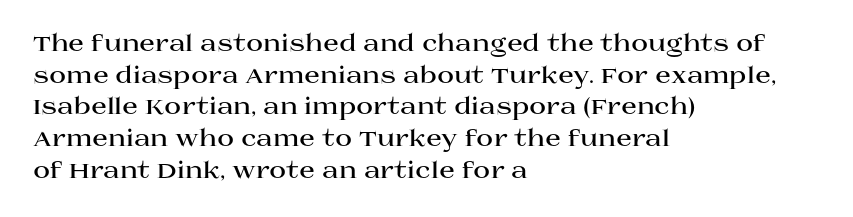
The image shows 23 px bold type, upright; set left-aligned, normal line spacing (1.38x), normal letter spacing, not underlined.
